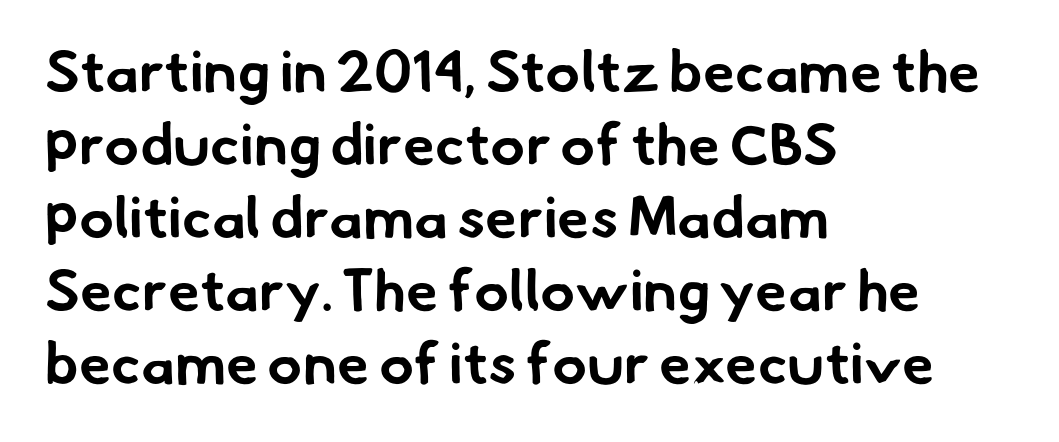
Observe the absence of serifs on each vertical stroke in this sample. Typographic density is high because the face is bold. The lines are quadded left. Plain, unruled lines of type.
